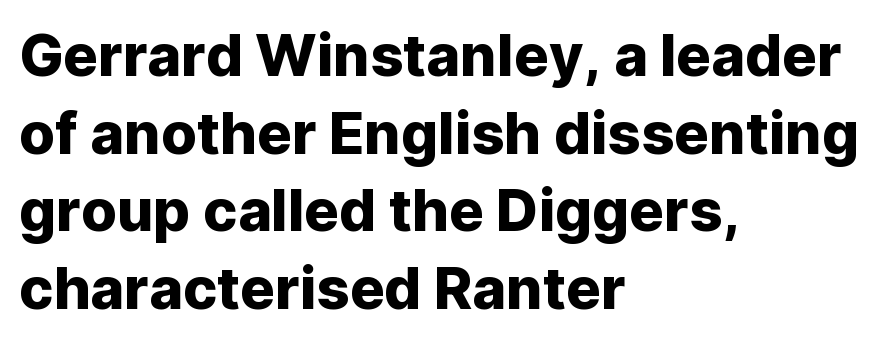
Q: Is the text italic (slanted)? A: No, it is upright.
Q: Is the typeface a serif or a sans-serif typeface? A: Sans-serif.
Q: Is the text underlined? A: No.
Q: How is the paragraph aligned? A: Left-aligned.
Q: Is the spacing between letters normal or unusually wide? A: Normal.
Q: Is the spacing between lines tight, normal or loose? A: Normal.
Q: Width (condensed, normal, or wide)? A: Normal.
Q: Stroke contrast? A: Low.
Q: x-height? A: Medium.
Q: Monospaced? A: No.
